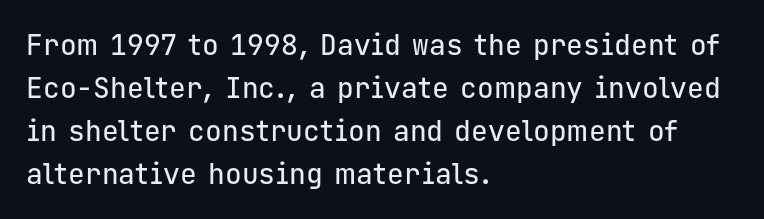
The image shows 28 px sans-serif type, upright, monospaced; set left-aligned, normal line spacing (1.53x), normal letter spacing, not underlined; low stroke contrast and a medium x-height.
